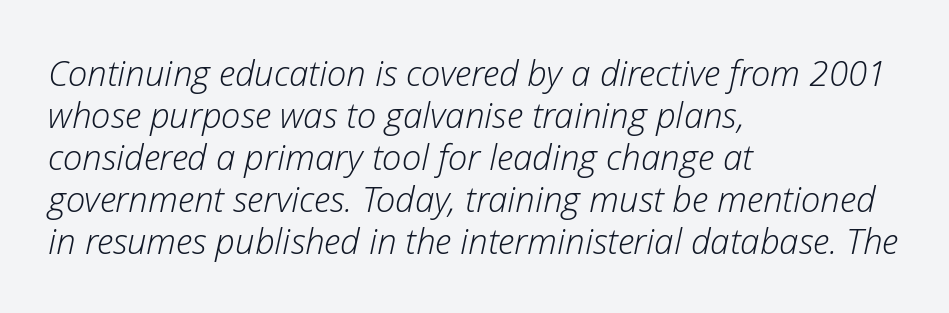
{"italic": "yes", "lean": "right", "slant_degrees": 12, "bold": "no", "weight": "light", "width": "normal", "stroke_contrast": "low", "x_height": "medium", "monospaced": "no", "underline": "no", "align": "left", "line_spacing_ratio": 1.2, "letter_spacing": "normal", "letter_spacing_em": 0.0, "glyph_px": 35}
